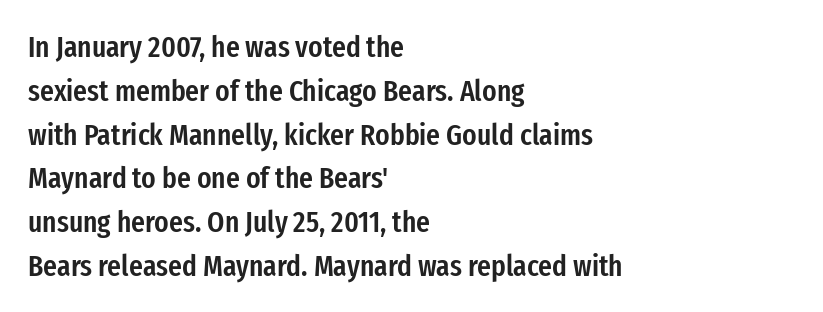
Glyph-to-glyph distance matches everyday printed text. Only glyphs here, with clear space below each row. The rag falls on the right side of this text block. You could not count columns in this text — the font is proportionally spaced.
